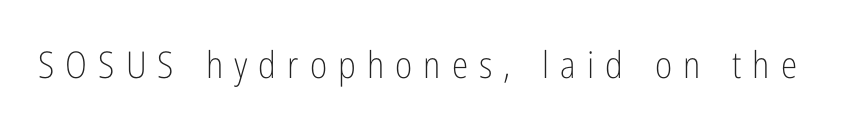
{"serif": "no", "italic": "no", "bold": "no", "weight": "light", "width": "condensed", "stroke_contrast": "low", "x_height": "medium", "monospaced": "no", "underline": "no", "letter_spacing": "wide", "letter_spacing_em": 0.3, "glyph_px": 37}
